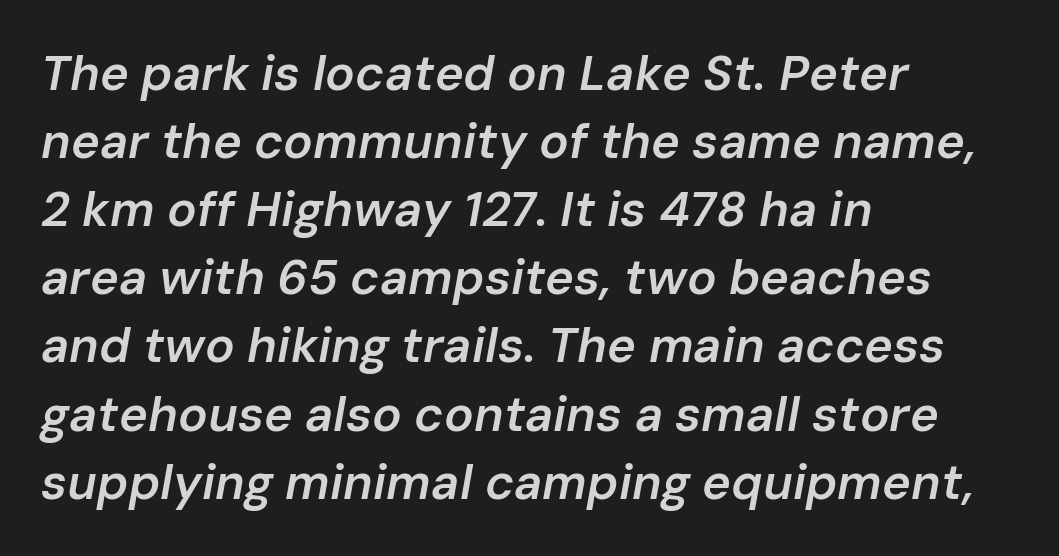
{"italic": "yes", "lean": "right", "slant_degrees": 10, "bold": "semi", "weight": "semibold", "width": "normal", "stroke_contrast": "low", "x_height": "medium", "monospaced": "no", "underline": "no", "align": "left", "line_spacing": "normal", "line_spacing_ratio": 1.39, "letter_spacing": "normal", "letter_spacing_em": 0.0, "glyph_px": 49}
